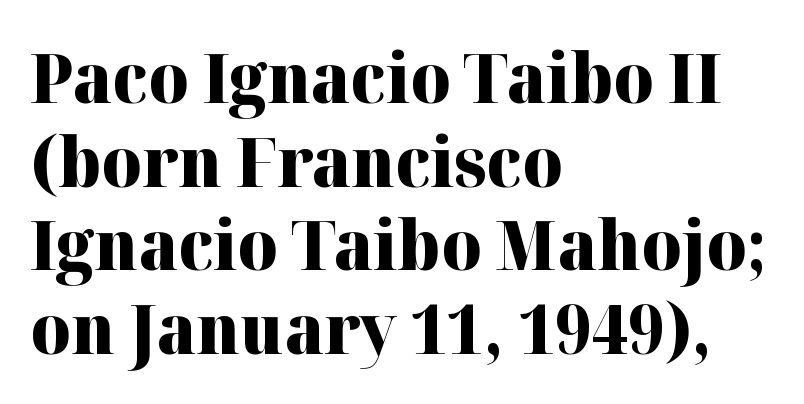
Q: Is the text bold? A: Yes.
Q: Is the text italic (slanted)? A: No, it is upright.
Q: Is the typeface a serif or a sans-serif typeface? A: Serif.
Q: Is the text underlined? A: No.
Q: How is the paragraph aligned? A: Left-aligned.
Q: Is the spacing between letters normal or unusually wide? A: Normal.
Q: Width (condensed, normal, or wide)? A: Normal.
Q: Stroke contrast? A: High.
Q: x-height? A: Medium.
Q: Monospaced? A: No.
